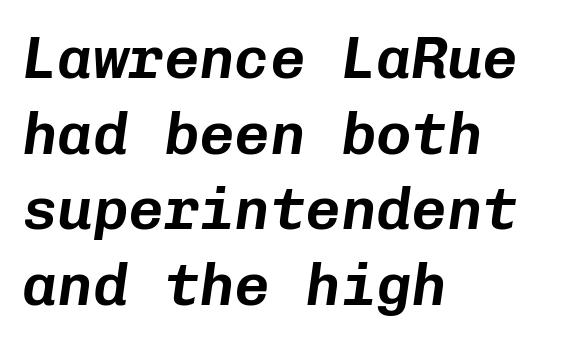
The paragraph has a hard left edge and a soft right edge. Italic? Definitely — the glyphs are oblique. The foot of each line stays bare and open. The passage shown is typed in a monospace face where columns stay perfectly aligned. Caption: standard tracking, unaltered.
